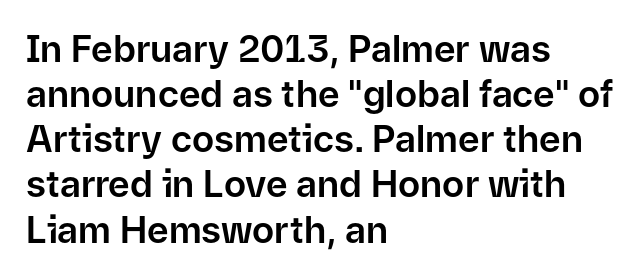
These lines are rendered in a variable-pitch font. Examine the stroke ends and you'll find no serifs. The gaps between neighbouring characters are ordinary and unremarkable. In terms of posture, this sample is upright.
